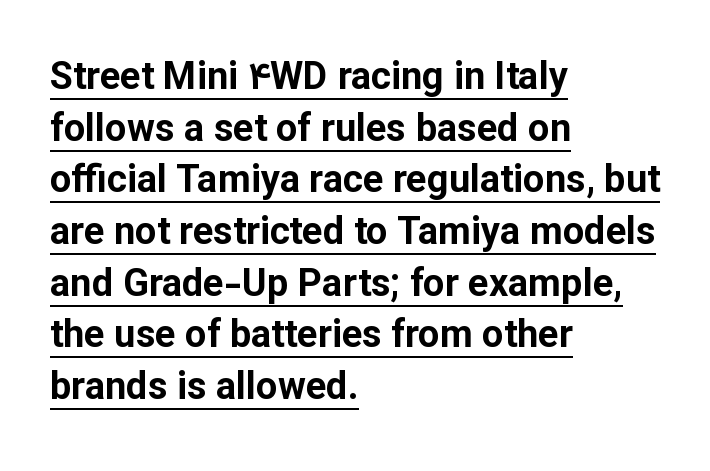
The image shows 38 px bold sans-serif type, upright; set left-aligned, normal line spacing (1.36x), normal letter spacing, underlined; low stroke contrast and a medium x-height.
